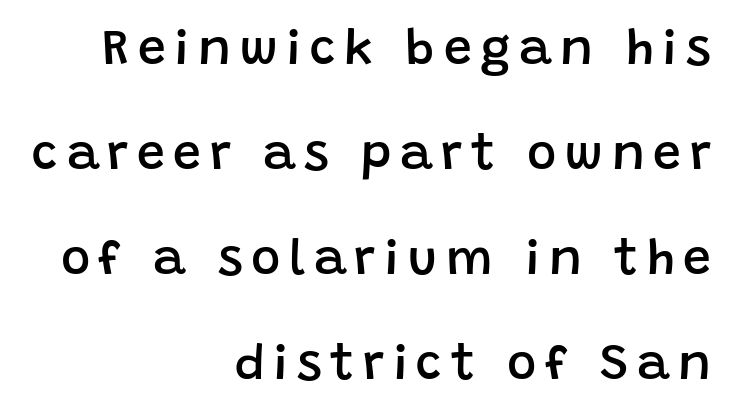
{"serif": "no", "italic": "no", "bold": "semi", "weight": "semibold", "width": "normal", "stroke_contrast": "low", "x_height": "large", "monospaced": "no", "underline": "no", "align": "right", "line_spacing": "loose", "line_spacing_ratio": 2.1, "glyph_px": 50}
